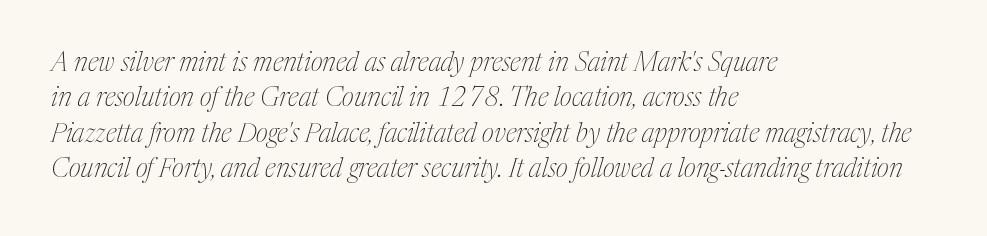
{"italic": "yes", "lean": "right", "slant_degrees": 17, "bold": "no", "underline": "no", "align": "left", "line_spacing": "normal", "line_spacing_ratio": 1.36, "letter_spacing": "normal", "letter_spacing_em": 0.0, "glyph_px": 26}
